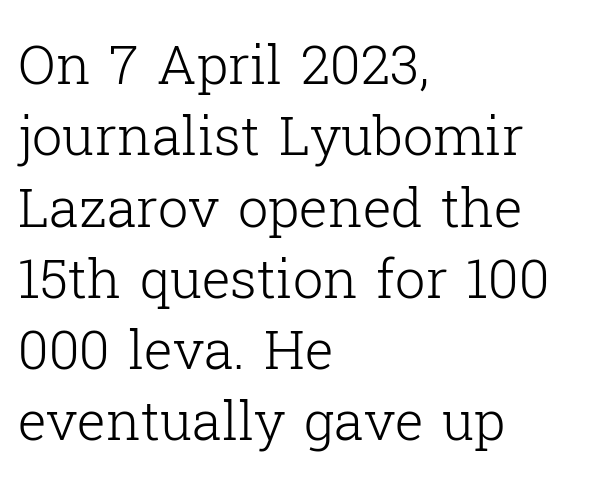
You could not count columns in this text — the font is proportionally spaced. There is no visible air inserted between adjacent glyphs. What kind of face is this? One with serifs. Weight class: somewhere from thin through regular. Ordinary non-slanted type is in use. Check the space under the baseline: it is left empty.
